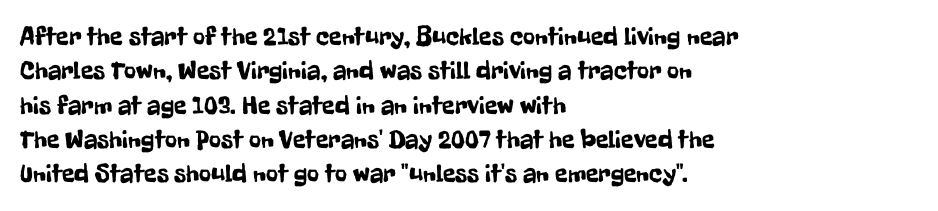
{"italic": "no", "underline": "no", "align": "left", "line_spacing": "normal", "line_spacing_ratio": 1.32, "letter_spacing": "normal", "letter_spacing_em": 0.0, "glyph_px": 26}
